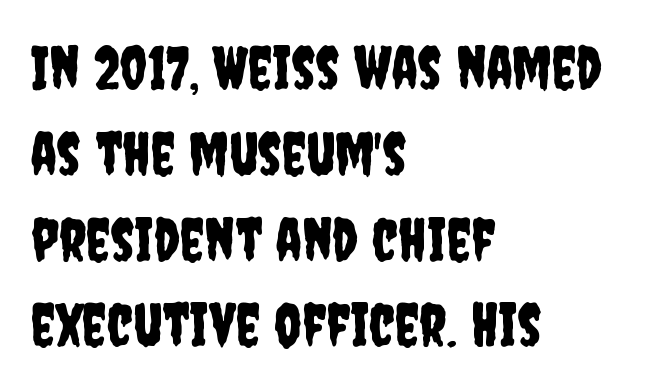
{"serif": "no", "italic": "no", "width": "condensed", "stroke_contrast": "low", "x_height": "large", "monospaced": "no", "underline": "no", "align": "left", "line_spacing": "normal", "line_spacing_ratio": 1.43, "letter_spacing": "normal", "letter_spacing_em": 0.0, "glyph_px": 60}
